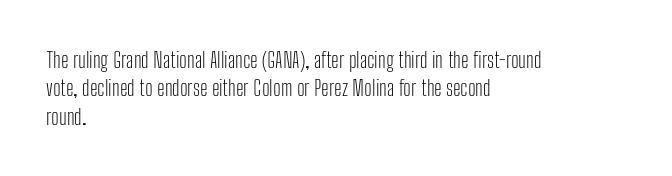
Rule under the text: the space is simply empty. Honestly, the letter spacing is just normal — you wouldn't notice it. The font's upright variant was chosen for this text. The strokes are not fattened; the text isn't bold. Layout note: lines flush left. The designer left line spacing at the default.
